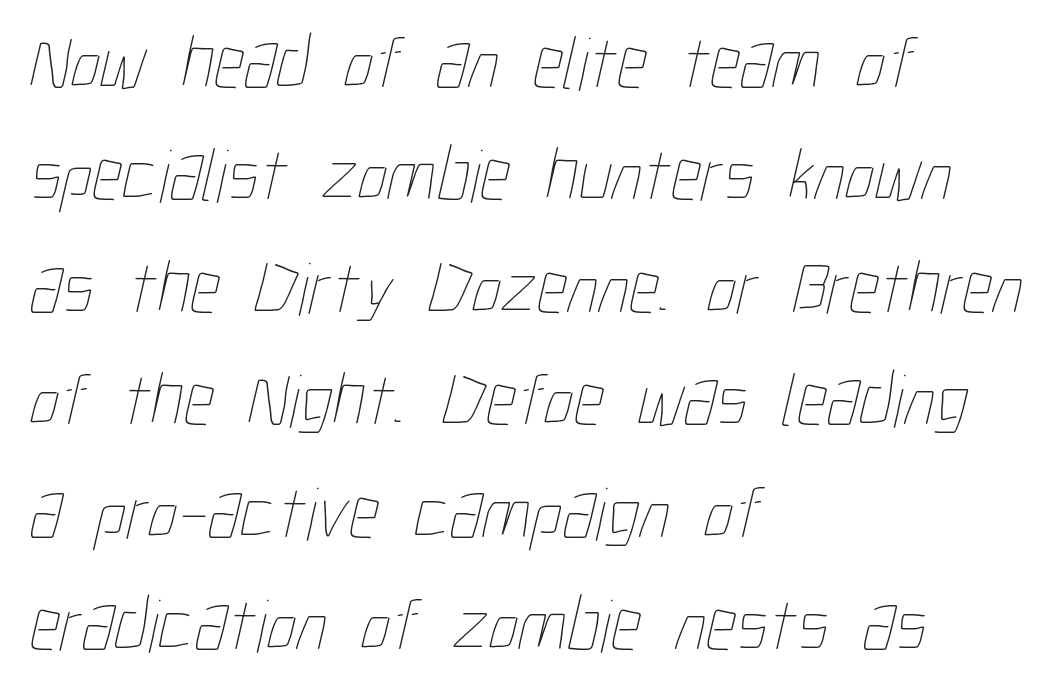
{"bold": "no", "weight": "thin", "width": "condensed", "stroke_contrast": "low", "x_height": "medium", "monospaced": "no", "underline": "no", "align": "left", "line_spacing": "normal", "line_spacing_ratio": 1.48, "letter_spacing": "normal", "letter_spacing_em": 0.0, "glyph_px": 76}
